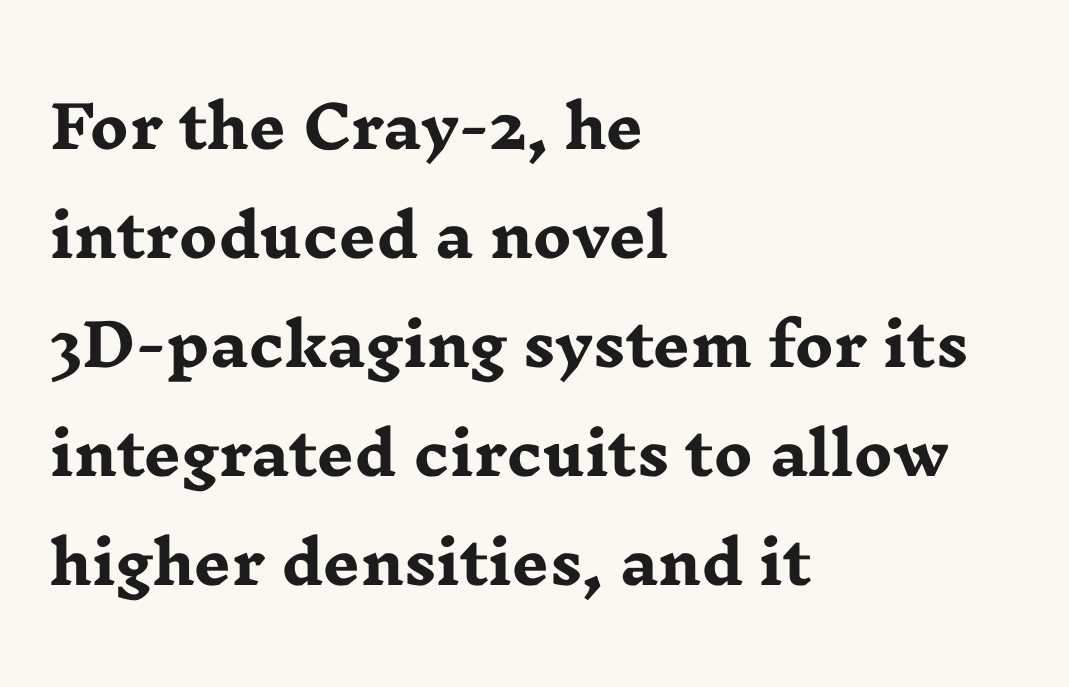
The image shows 58 px heavy, wide serif type, upright; set left-aligned, line spacing 1.88x, normal letter spacing, not underlined; low stroke contrast and a medium x-height.
